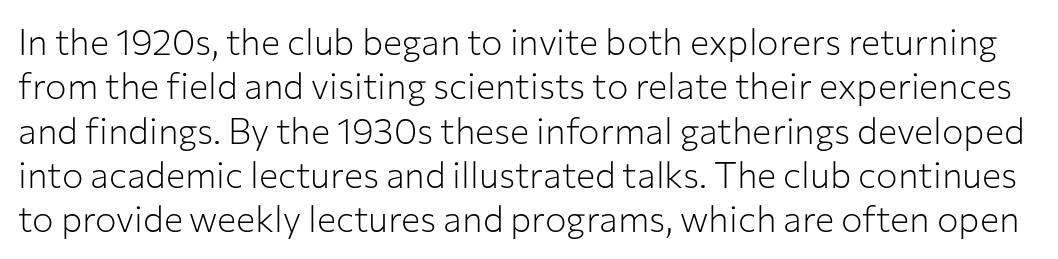
{"serif": "no", "italic": "no", "bold": "no", "weight": "light", "width": "normal", "stroke_contrast": "low", "x_height": "medium", "monospaced": "no", "underline": "no", "line_spacing_ratio": 1.23, "letter_spacing": "normal", "letter_spacing_em": 0.0, "glyph_px": 36}
